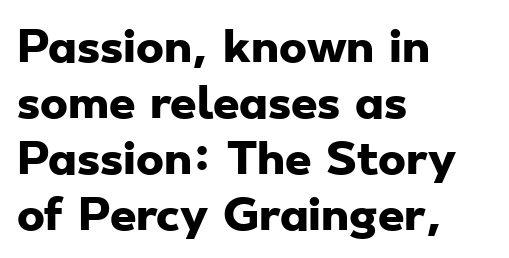
{"serif": "no", "bold": "yes", "weight": "heavy", "width": "wide", "stroke_contrast": "low", "x_height": "small", "monospaced": "no", "underline": "no", "align": "left", "line_spacing": "normal", "line_spacing_ratio": 1.33, "letter_spacing": "normal", "letter_spacing_em": 0.0, "glyph_px": 42}
